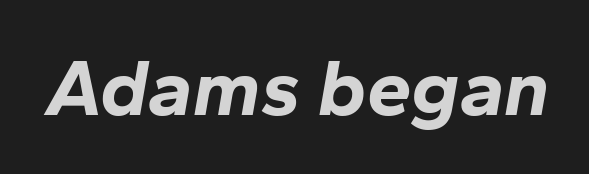
{"italic": "yes", "lean": "right", "slant_degrees": 10, "bold": "yes", "weight": "bold", "width": "normal", "stroke_contrast": "low", "x_height": "medium", "monospaced": "no", "underline": "no", "letter_spacing": "normal", "letter_spacing_em": 0.0, "glyph_px": 80}
